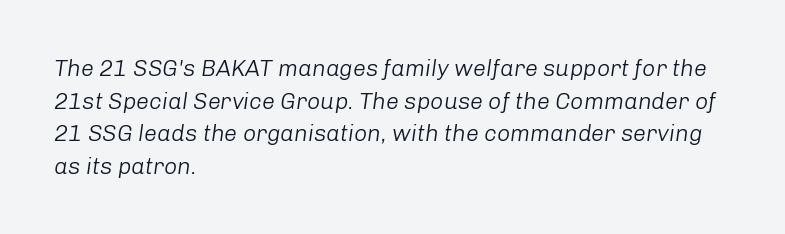
The image shows 23 px text type, italic (leaning right); set left-aligned, normal line spacing (1.42x), normal letter spacing, not underlined.
